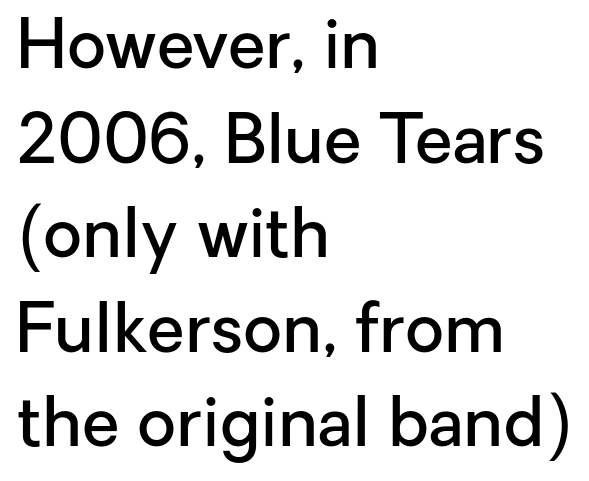
{"serif": "no", "italic": "no", "bold": "semi", "weight": "semibold", "width": "normal", "stroke_contrast": "low", "x_height": "medium", "monospaced": "no", "underline": "no", "align": "left", "line_spacing": "normal", "line_spacing_ratio": 1.39, "letter_spacing": "normal", "letter_spacing_em": 0.0, "glyph_px": 68}
